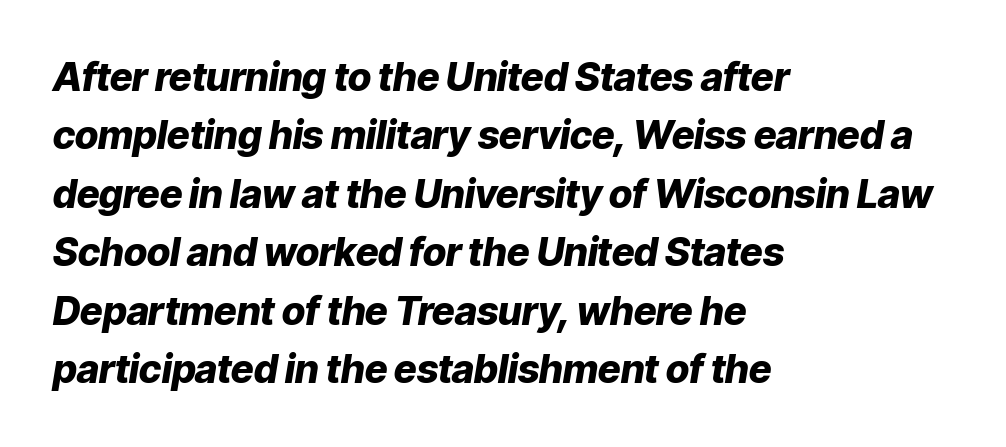
{"italic": "yes", "lean": "right", "slant_degrees": 9, "bold": "yes", "weight": "heavy", "width": "normal", "stroke_contrast": "low", "x_height": "medium", "monospaced": "no", "underline": "no", "align": "left", "line_spacing": "normal", "line_spacing_ratio": 1.5, "letter_spacing": "normal", "letter_spacing_em": 0.0, "glyph_px": 39}
